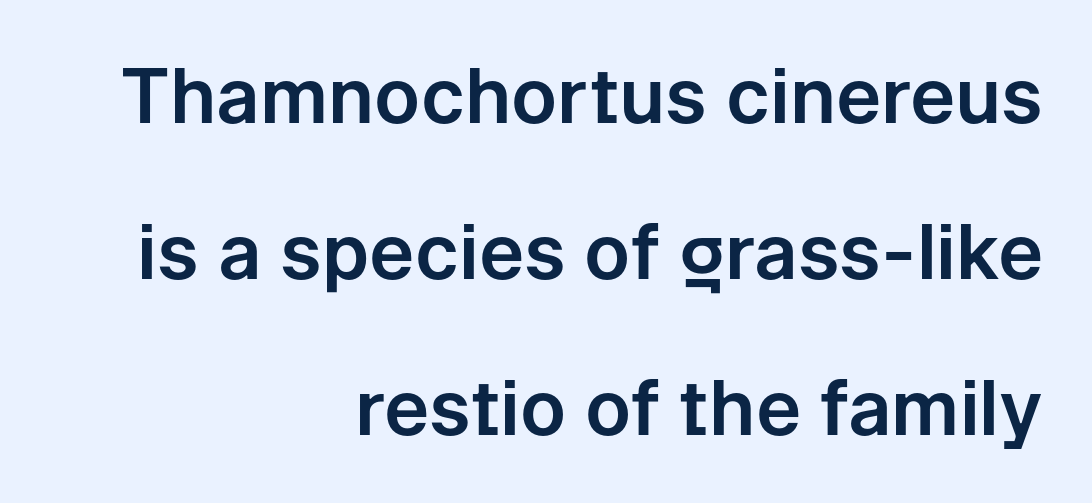
Q: Is the text italic (slanted)? A: No, it is upright.
Q: Is the typeface a serif or a sans-serif typeface? A: Sans-serif.
Q: Is the text underlined? A: No.
Q: How is the paragraph aligned? A: Right-aligned.
Q: Is the spacing between letters normal or unusually wide? A: Normal.
Q: Is the spacing between lines tight, normal or loose? A: Loose.
Q: Width (condensed, normal, or wide)? A: Normal.
Q: Stroke contrast? A: Low.
Q: x-height? A: Medium.
Q: Monospaced? A: No.
